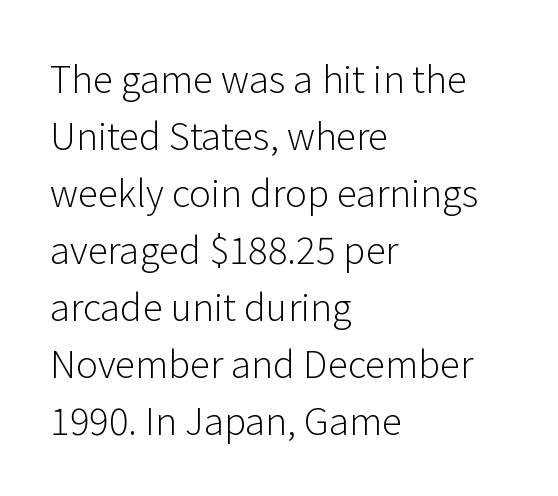
The image shows 37 px light sans-serif type, upright; set left-aligned, normal line spacing (1.54x), normal letter spacing, not underlined; low stroke contrast and a medium x-height.
